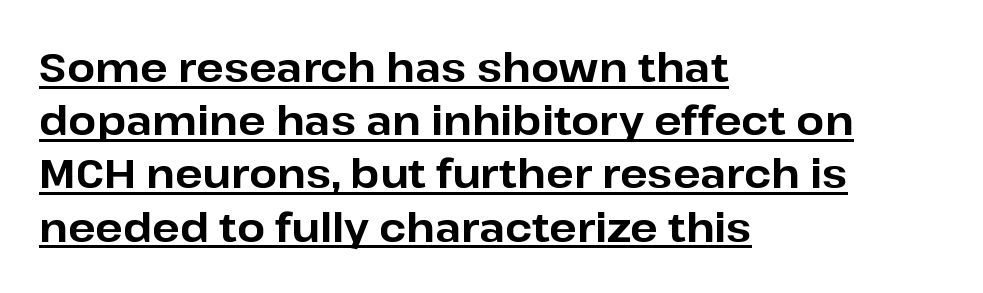
{"serif": "no", "italic": "no", "bold": "yes", "weight": "bold", "width": "normal", "stroke_contrast": "low", "x_height": "medium", "monospaced": "no", "underline": "yes", "align": "left", "line_spacing": "normal", "line_spacing_ratio": 1.33, "letter_spacing": "normal", "letter_spacing_em": 0.0, "glyph_px": 40}
